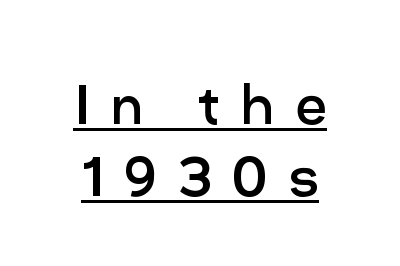
{"serif": "no", "italic": "no", "bold": "no", "weight": "regular", "width": "normal", "stroke_contrast": "low", "x_height": "medium", "monospaced": "no", "underline": "yes", "line_spacing": "tight", "line_spacing_ratio": 1.06, "letter_spacing": "wide", "letter_spacing_em": 0.3, "glyph_px": 68}
